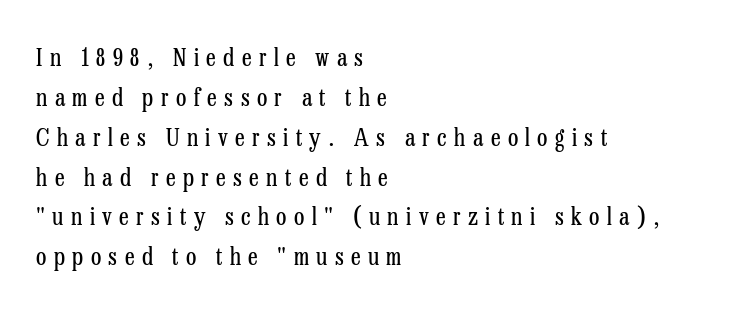
{"italic": "no", "bold": "no", "underline": "no", "align": "left", "line_spacing": "normal", "line_spacing_ratio": 1.66, "letter_spacing": "wide", "letter_spacing_em": 0.31, "glyph_px": 24}
